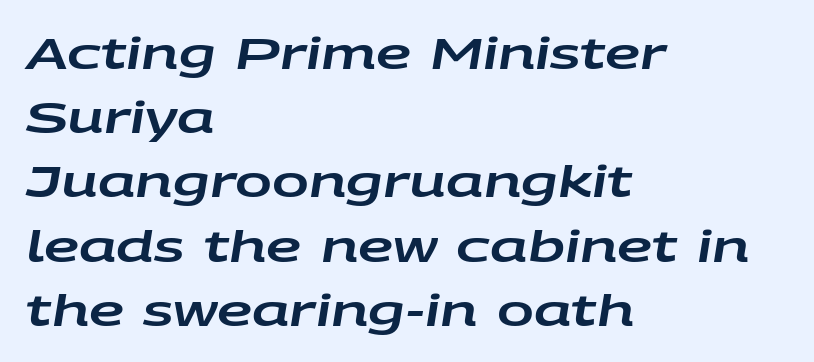
Q: Is the text italic (slanted)? A: Yes, it leans right by about 9 degrees.
Q: Is the text underlined? A: No.
Q: How is the paragraph aligned? A: Left-aligned.
Q: Is the spacing between letters normal or unusually wide? A: Normal.
Q: Is the spacing between lines tight, normal or loose? A: Normal.
Q: Width (condensed, normal, or wide)? A: Wide.
Q: Stroke contrast? A: Low.
Q: x-height? A: Large.
Q: Monospaced? A: No.
